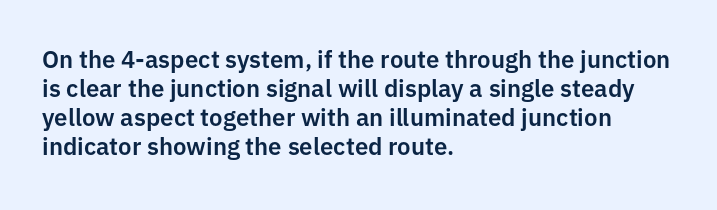
{"italic": "no", "underline": "no", "align": "left", "line_spacing_ratio": 1.21, "letter_spacing": "normal", "letter_spacing_em": 0.0, "glyph_px": 24}
